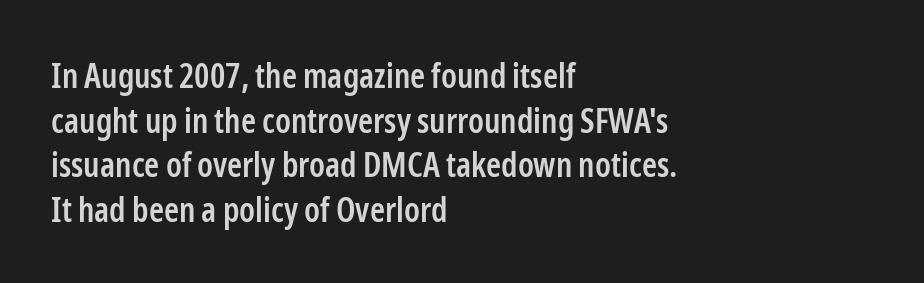
{"serif": "no", "italic": "no", "bold": "semi", "weight": "semibold", "width": "condensed", "stroke_contrast": "low", "x_height": "medium", "monospaced": "no", "underline": "no", "align": "left", "line_spacing": "normal", "line_spacing_ratio": 1.31, "letter_spacing": "normal", "letter_spacing_em": 0.0, "glyph_px": 34}
